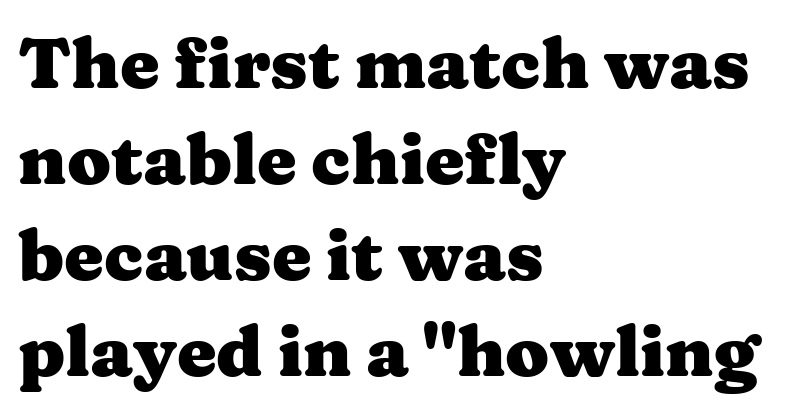
Little horizontal feet cap the strokes, marking this as serif type. Glyph-to-glyph distance matches everyday printed text. When letters stand straight like this, we call the style roman or upright. The lines are quadded left. Caption: bold face, heavy strokes.
